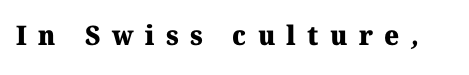
Q: Is the text bold? A: Yes.
Q: Is the text underlined? A: No.
Q: Is the spacing between letters normal or unusually wide? A: Unusually wide.
